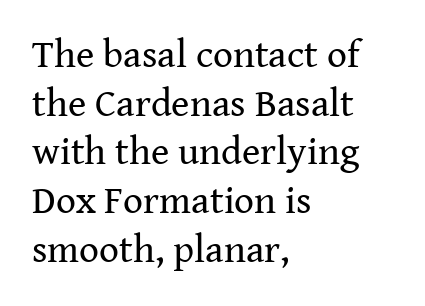
{"serif": "yes", "italic": "no", "bold": "no", "weight": "regular", "width": "normal", "stroke_contrast": "medium", "x_height": "medium", "monospaced": "no", "underline": "no", "align": "left", "line_spacing": "normal", "line_spacing_ratio": 1.25, "letter_spacing": "normal", "letter_spacing_em": 0.0, "glyph_px": 39}
